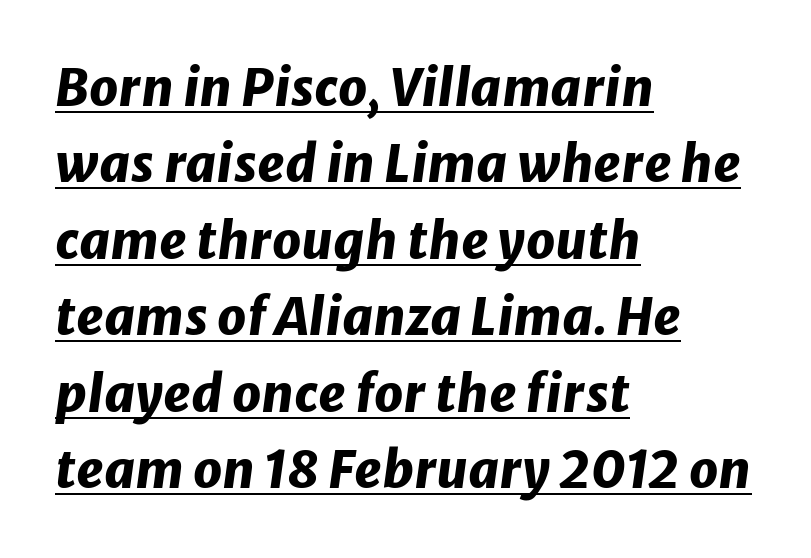
Varying glyph widths throughout — classic text-font behaviour. Interline gaps are of average width in this sample. The tracking reads as untouched default to a designer's eye. Short and long lines alike share a common starting point at left.
